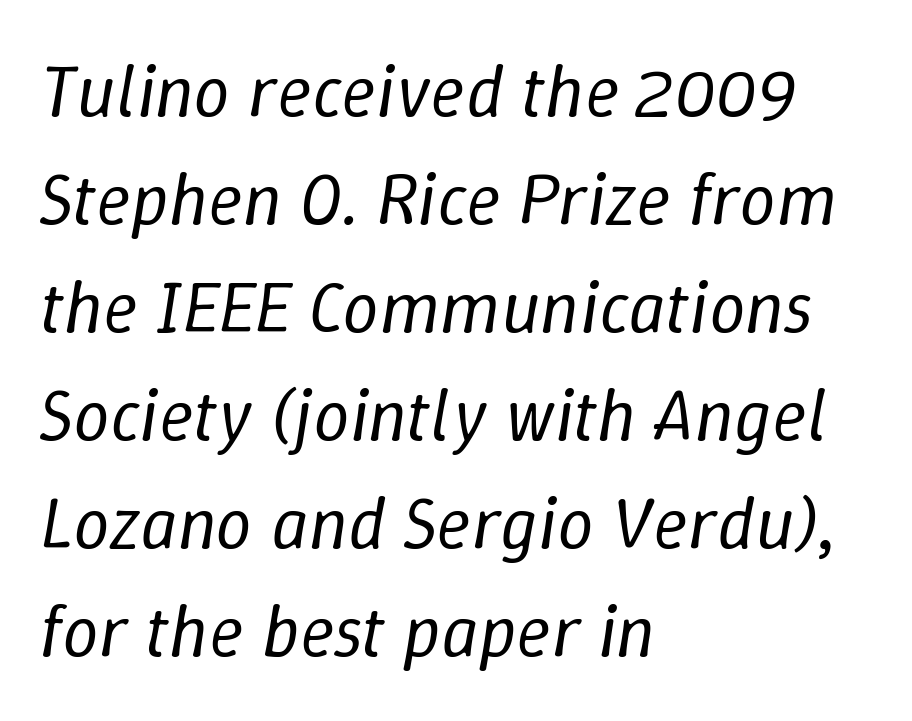
Q: Is the text bold? A: No.
Q: Is the text italic (slanted)? A: Yes, it leans right by about 9 degrees.
Q: Is the text underlined? A: No.
Q: How is the paragraph aligned? A: Left-aligned.
Q: Is the spacing between letters normal or unusually wide? A: Normal.
Q: Is the spacing between lines tight, normal or loose? A: Normal.
Q: Width (condensed, normal, or wide)? A: Normal.
Q: Stroke contrast? A: Low.
Q: x-height? A: Medium.
Q: Monospaced? A: No.
